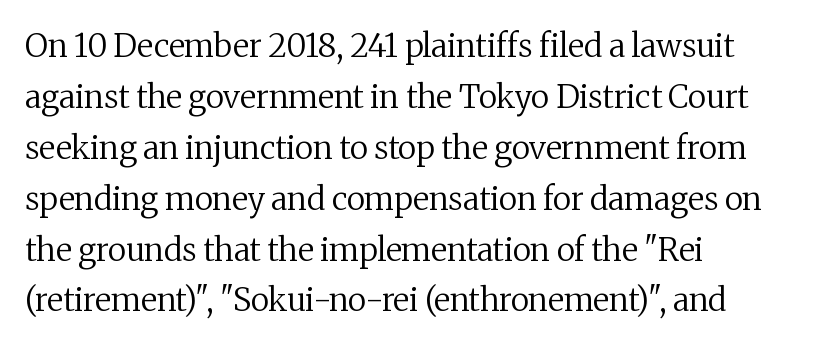
{"serif": "yes", "italic": "no", "bold": "no", "weight": "regular", "width": "normal", "stroke_contrast": "medium", "x_height": "medium", "monospaced": "no", "underline": "no", "align": "left", "line_spacing": "normal", "line_spacing_ratio": 1.59, "letter_spacing": "normal", "letter_spacing_em": 0.0, "glyph_px": 32}
